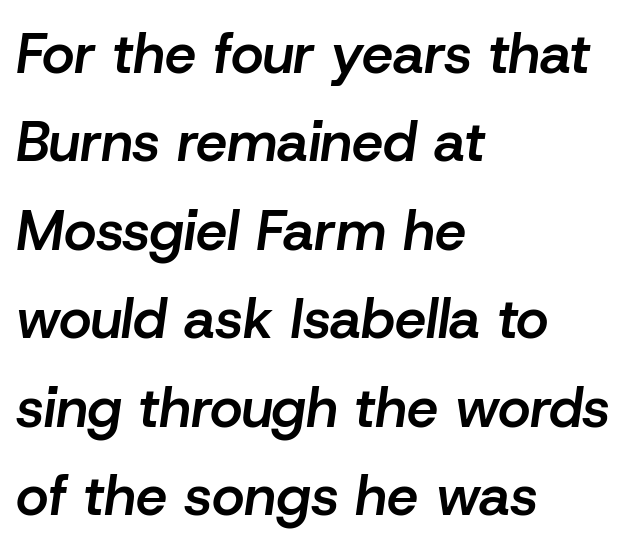
You can tell it's italic because the verticals aren't actually vertical. Moderately thickened strokes mark this as semibold type. The passage shown is typed in a proportional face where columns would drift. These lines are set flush left with a ragged right edge.
